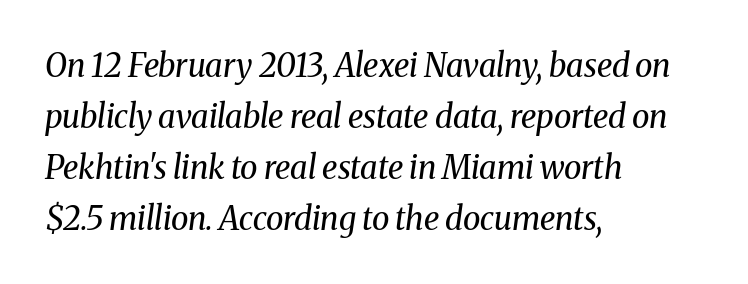
The image shows 32 px regular-weight serif type, italic (leaning right); set left-aligned, normal line spacing (1.59x), normal letter spacing, not underlined; medium stroke contrast and a medium x-height.
